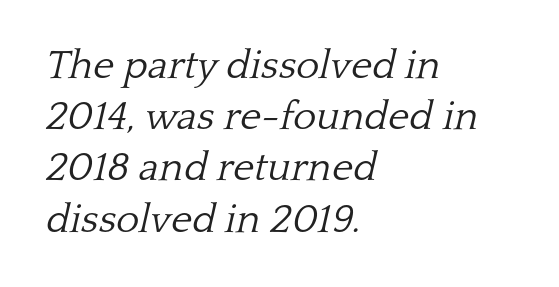
{"serif": "yes", "italic": "yes", "lean": "right", "slant_degrees": 13, "bold": "no", "weight": "light", "width": "normal", "stroke_contrast": "low", "x_height": "medium", "monospaced": "no", "underline": "no", "align": "left", "line_spacing": "normal", "line_spacing_ratio": 1.28, "letter_spacing": "normal", "letter_spacing_em": 0.0, "glyph_px": 40}
